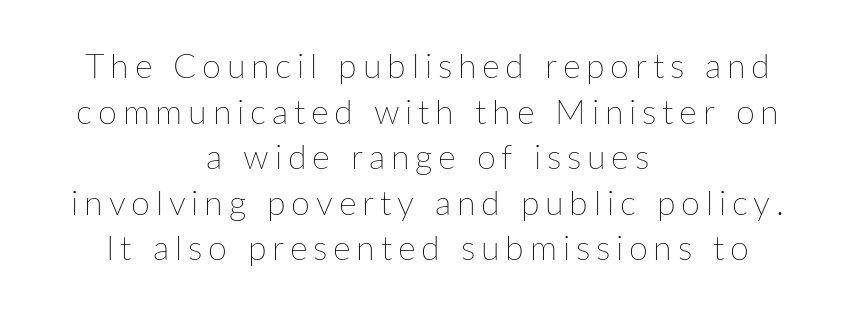
The image shows 34 px thin type, upright; set centered, normal line spacing (1.34x), not underlined; low stroke contrast and a medium x-height.
